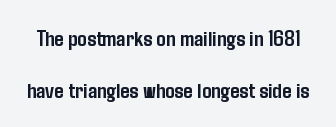
The image shows 23 px bold type, upright; set loose line spacing (2.28x), normal letter spacing, not underlined.
